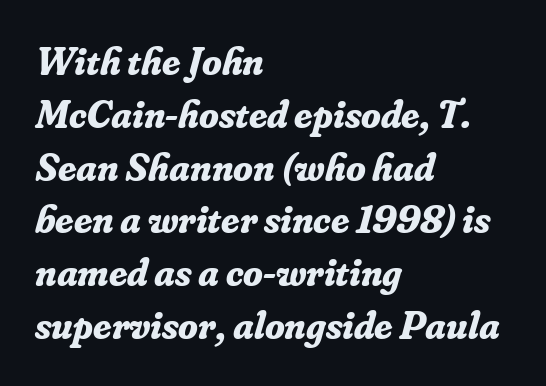
Q: Is the text bold? A: Yes.
Q: Is the text italic (slanted)? A: Yes, it leans right by about 16 degrees.
Q: Is the typeface a serif or a sans-serif typeface? A: Serif.
Q: Is the text underlined? A: No.
Q: How is the paragraph aligned? A: Left-aligned.
Q: Is the spacing between letters normal or unusually wide? A: Normal.
Q: Is the spacing between lines tight, normal or loose? A: Normal.
Q: Width (condensed, normal, or wide)? A: Normal.
Q: Stroke contrast? A: Low.
Q: x-height? A: Small.
Q: Monospaced? A: No.
